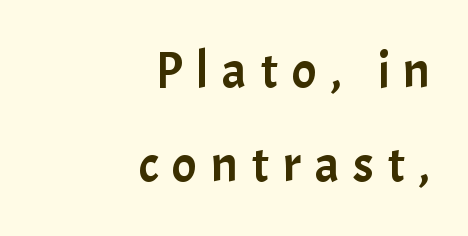
Q: Is the text italic (slanted)? A: No, it is upright.
Q: Is the typeface a serif or a sans-serif typeface? A: Sans-serif.
Q: Is the text underlined? A: No.
Q: How is the paragraph aligned? A: Right-aligned.
Q: Is the spacing between letters normal or unusually wide? A: Unusually wide.
Q: Width (condensed, normal, or wide)? A: Normal.
Q: Stroke contrast? A: Low.
Q: x-height? A: Medium.
Q: Monospaced? A: No.
